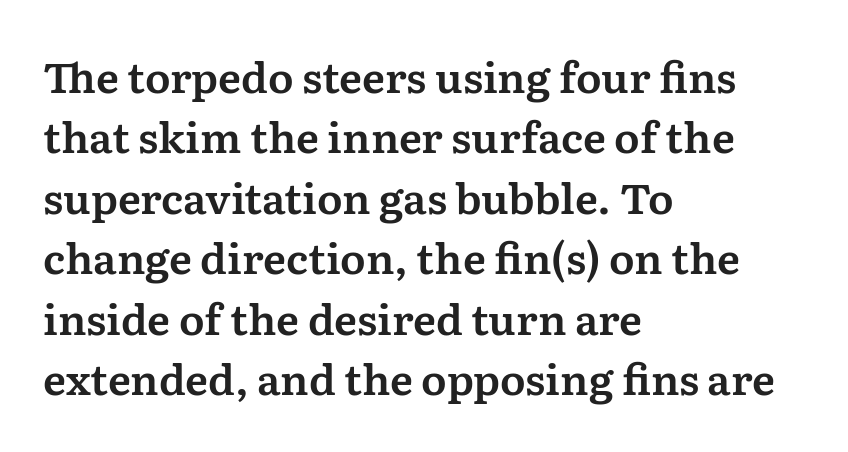
The lines are quadded left. This sample has the flowing, uneven cadence of proportional lettering. The rendering keeps characters at their native spacing. Quick note: interline space is typical. Ordinary non-slanted type is in use. In terms of letterform style, serifs are clearly present.
